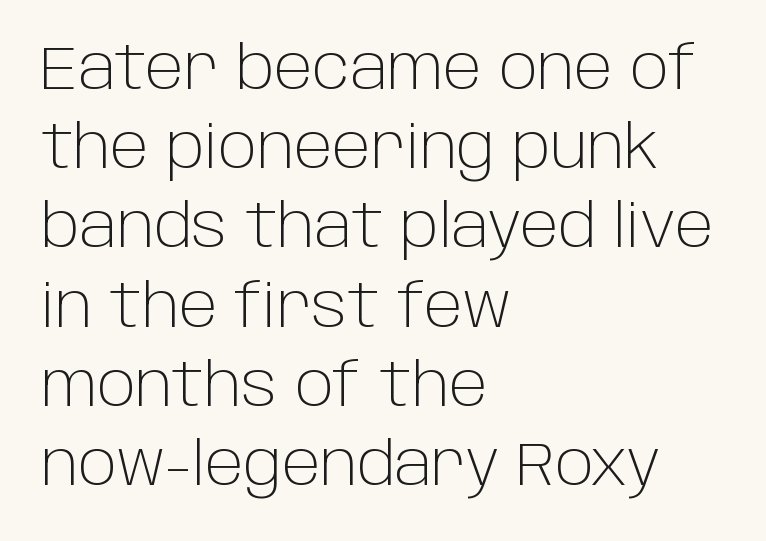
Q: Is the text bold? A: No.
Q: Is the text italic (slanted)? A: No, it is upright.
Q: Is the typeface a serif or a sans-serif typeface? A: Sans-serif.
Q: Is the text underlined? A: No.
Q: How is the paragraph aligned? A: Left-aligned.
Q: Is the spacing between letters normal or unusually wide? A: Normal.
Q: Is the spacing between lines tight, normal or loose? A: Normal.
Q: Width (condensed, normal, or wide)? A: Normal.
Q: Stroke contrast? A: Low.
Q: x-height? A: Large.
Q: Monospaced? A: No.
